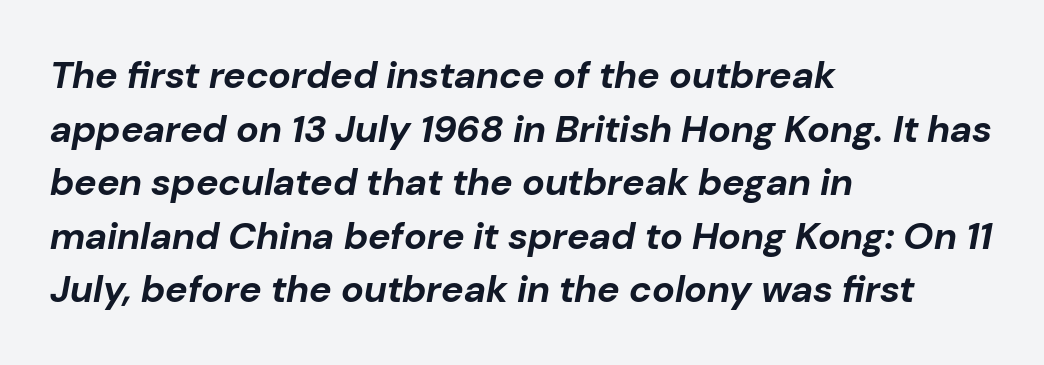
Q: Is the text bold? A: Yes.
Q: Is the text italic (slanted)? A: Yes, it leans right by about 10 degrees.
Q: Is the text underlined? A: No.
Q: How is the paragraph aligned? A: Left-aligned.
Q: Is the spacing between letters normal or unusually wide? A: Normal.
Q: Is the spacing between lines tight, normal or loose? A: Normal.
Q: Width (condensed, normal, or wide)? A: Normal.
Q: Stroke contrast? A: Low.
Q: x-height? A: Medium.
Q: Monospaced? A: No.
